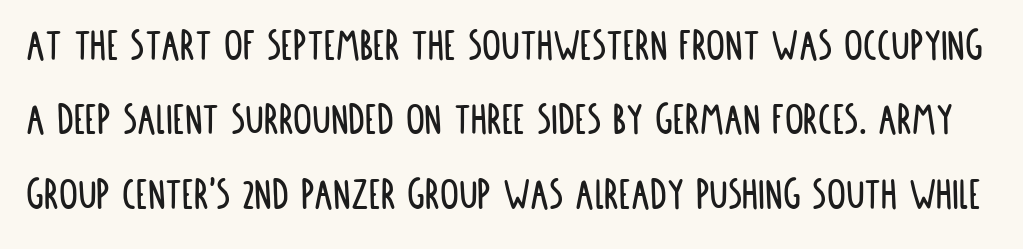
{"serif": "no", "italic": "no", "width": "condensed", "stroke_contrast": "low", "x_height": "large", "monospaced": "no", "underline": "no", "line_spacing": "normal", "line_spacing_ratio": 1.58, "letter_spacing": "normal", "letter_spacing_em": 0.0, "glyph_px": 47}
